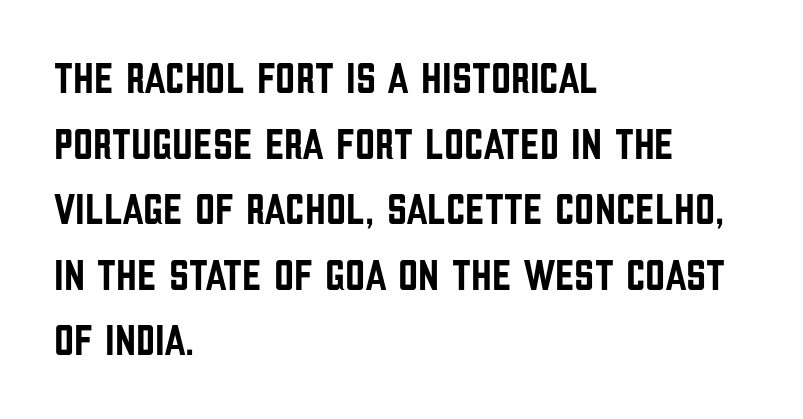
The image shows 44 px condensed sans-serif type, upright; set left-aligned, normal line spacing (1.49x), normal letter spacing, not underlined; low stroke contrast and a large x-height.
